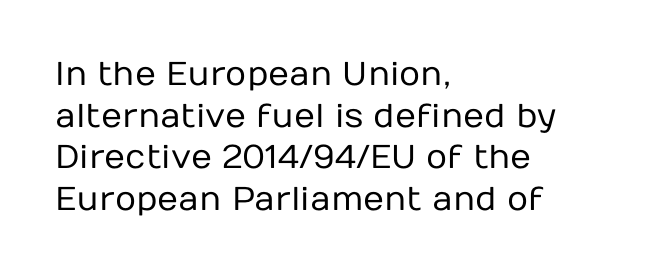
The image shows 33 px regular-weight sans-serif type, upright; set left-aligned, normal line spacing (1.26x), normal letter spacing, not underlined; low stroke contrast and a medium x-height.
